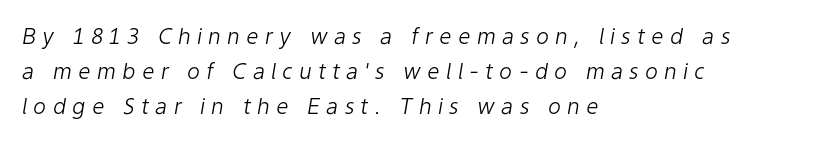
Stems here are at most as thick as an everyday book face. The lettering tilts uniformly, giving the passage an italic look. The face used here is rendered with a markedly widened letterfit. Teacher's note: observe the even left margin — that is flush-left alignment. Anything drawn beneath the words? Only blank space. Vertically, the passage feels balanced, rows spaced as you'd expect.
